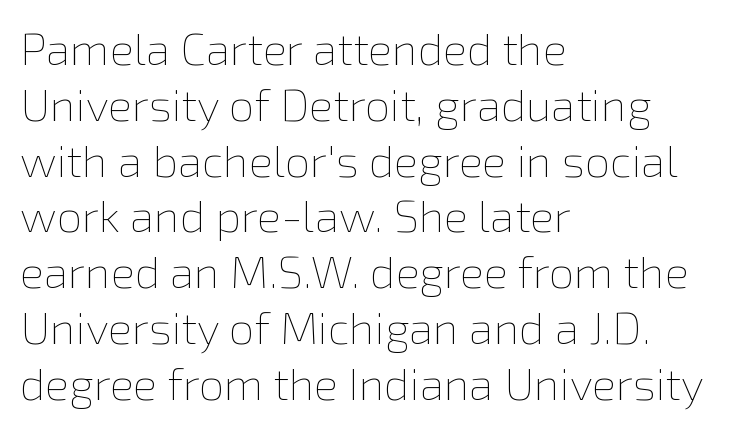
The image shows 45 px thin type, upright; set left-aligned, line spacing 1.24x, normal letter spacing, not underlined; a medium x-height.
